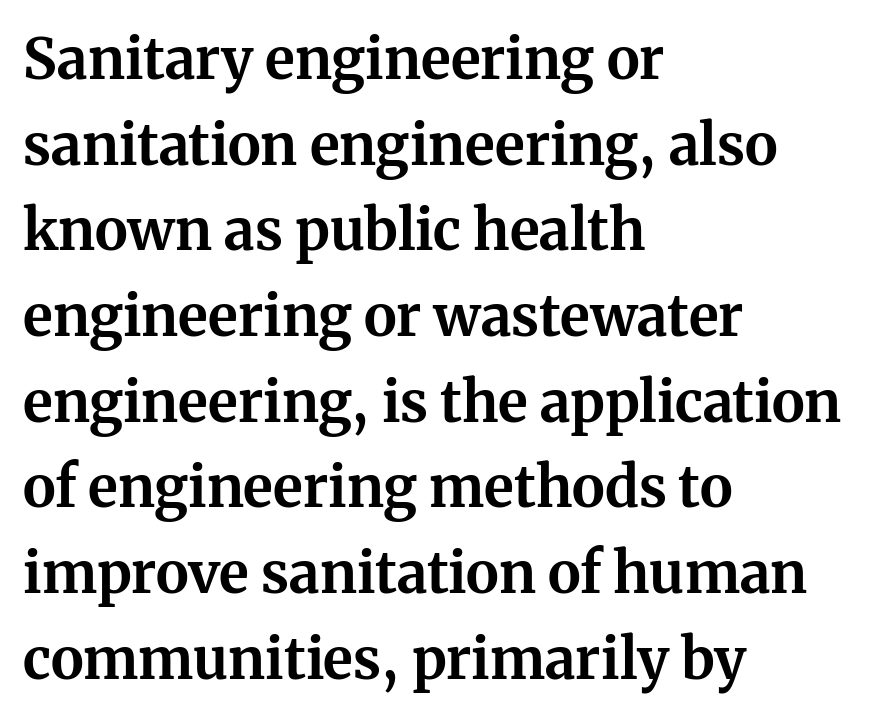
Q: Is the text bold? A: Yes.
Q: Is the text italic (slanted)? A: No, it is upright.
Q: Is the typeface a serif or a sans-serif typeface? A: Serif.
Q: Is the text underlined? A: No.
Q: How is the paragraph aligned? A: Left-aligned.
Q: Is the spacing between letters normal or unusually wide? A: Normal.
Q: Is the spacing between lines tight, normal or loose? A: Normal.
Q: Width (condensed, normal, or wide)? A: Normal.
Q: Stroke contrast? A: Medium.
Q: x-height? A: Medium.
Q: Monospaced? A: No.
